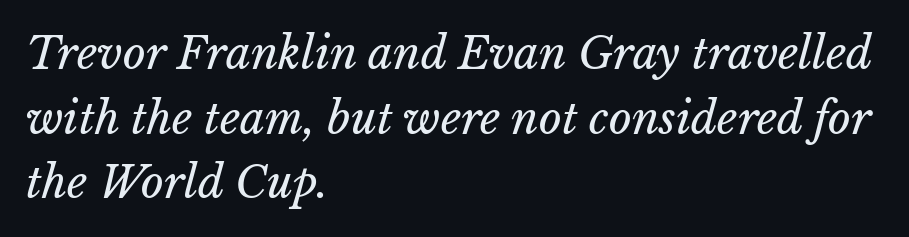
Q: Is the text bold? A: No.
Q: Is the text underlined? A: No.
Q: How is the paragraph aligned? A: Left-aligned.
Q: Is the spacing between letters normal or unusually wide? A: Normal.
Q: Is the spacing between lines tight, normal or loose? A: Normal.
Q: Width (condensed, normal, or wide)? A: Normal.
Q: Stroke contrast? A: Low.
Q: x-height? A: Medium.
Q: Monospaced? A: No.
